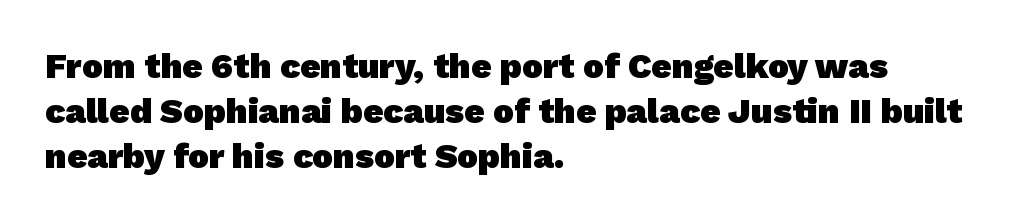
{"serif": "no", "bold": "yes", "weight": "heavy", "width": "normal", "stroke_contrast": "low", "x_height": "medium", "monospaced": "no", "underline": "no", "align": "left", "line_spacing": "normal", "line_spacing_ratio": 1.29, "letter_spacing": "normal", "letter_spacing_em": 0.0, "glyph_px": 35}
